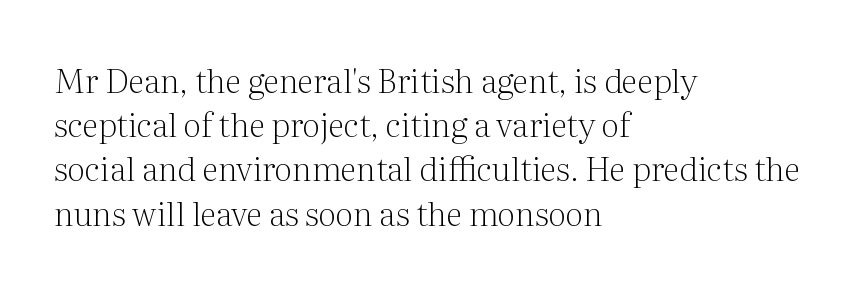
Q: Is the text bold? A: No.
Q: Is the text italic (slanted)? A: No, it is upright.
Q: Is the typeface a serif or a sans-serif typeface? A: Serif.
Q: Is the text underlined? A: No.
Q: How is the paragraph aligned? A: Left-aligned.
Q: Is the spacing between letters normal or unusually wide? A: Normal.
Q: Is the spacing between lines tight, normal or loose? A: Normal.
Q: Width (condensed, normal, or wide)? A: Normal.
Q: Stroke contrast? A: Medium.
Q: x-height? A: Medium.
Q: Monospaced? A: No.
